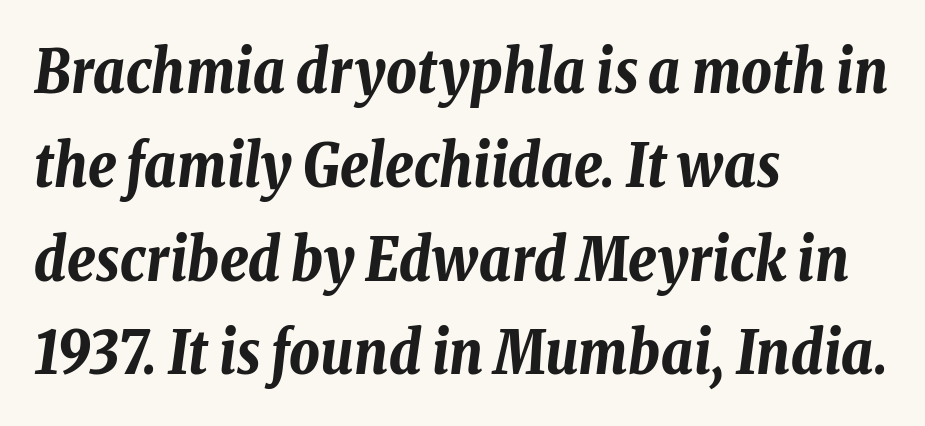
The image shows 59 px bold, condensed type, italic (leaning right); set left-aligned, normal line spacing (1.59x), normal letter spacing, not underlined; low stroke contrast and a medium x-height.
